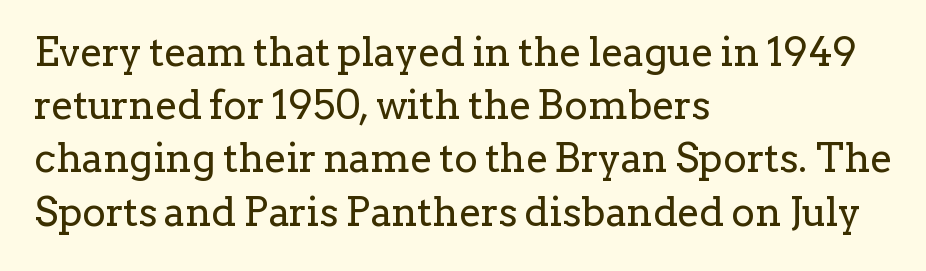
This sample has the flowing, uneven cadence of proportional lettering. Between one letter and the next there's only the usual sliver of space. Normally led — the rows are evenly, conventionally spaced. Lines of text with bare space underneath. Is the type heavy? It reads as light-to-regular instead. Posture: upright roman.
